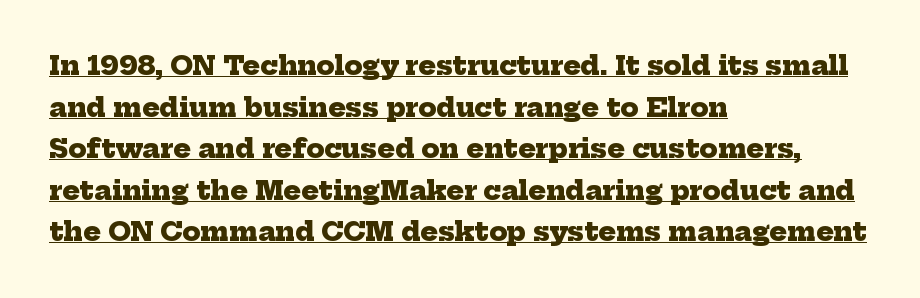
Q: Is the text bold? A: Yes.
Q: Is the text underlined? A: Yes.
Q: How is the paragraph aligned? A: Left-aligned.
Q: Is the spacing between letters normal or unusually wide? A: Normal.
Q: Is the spacing between lines tight, normal or loose? A: Normal.
